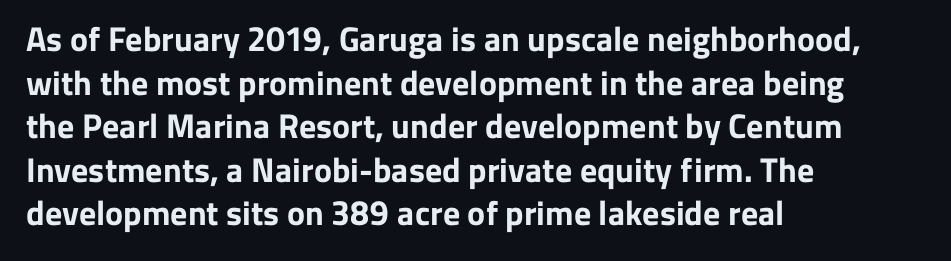
The image shows 34 px bold sans-serif type, upright; set left-aligned, normal line spacing (1.28x), normal letter spacing, not underlined; low stroke contrast and a medium x-height.
